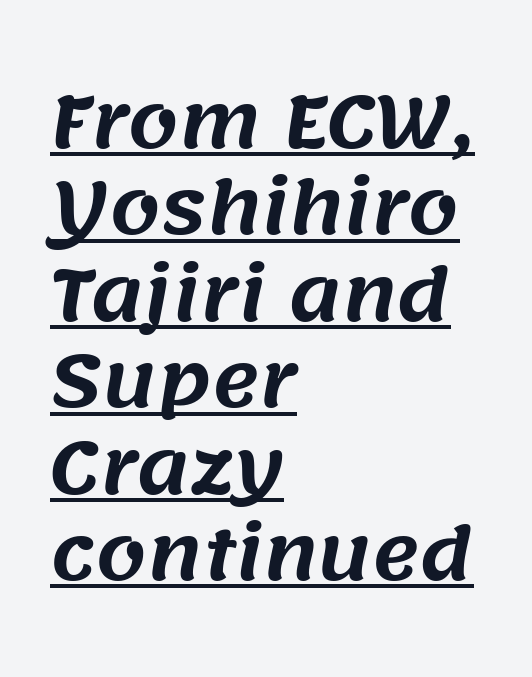
The image shows 72 px sans-serif type; set left-aligned, line spacing 1.2x, normal letter spacing, underlined; medium stroke contrast and a large x-height.
